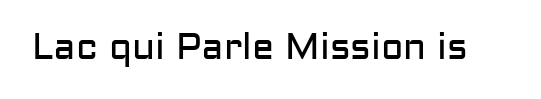
Weight: not bold — regular or lighter. Here the designer chose a conventional face with non-uniform glyph widths. The passage shown is typeset with a sans-serif family. The glyphs are unaccompanied by any horizontal stroke below them. The typography opts for an upright posture over an oblique one. Honestly, the letter spacing is just normal — you wouldn't notice it.
